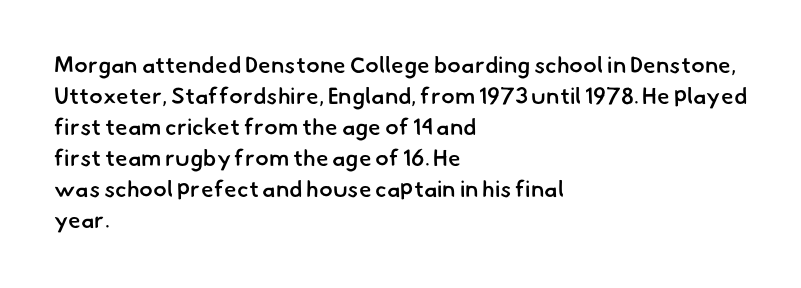
{"bold": "semi", "underline": "no", "align": "left", "line_spacing": "normal", "line_spacing_ratio": 1.35, "letter_spacing": "normal", "letter_spacing_em": 0.0, "glyph_px": 23}
